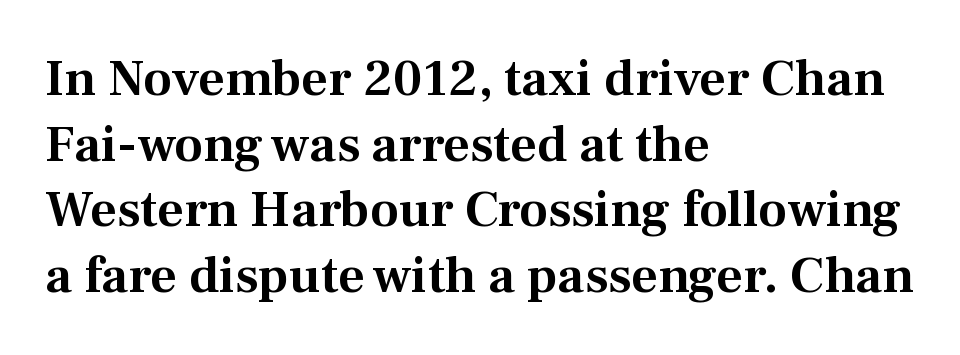
The image shows 52 px serif type, upright; set left-aligned, normal line spacing (1.26x), normal letter spacing, not underlined; medium stroke contrast and a medium x-height.
